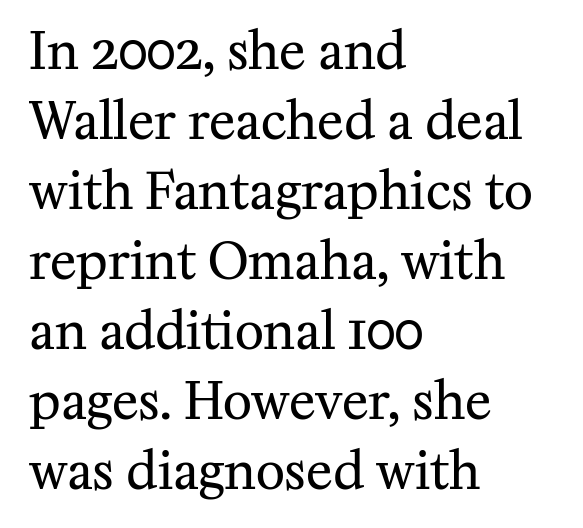
These lines were composed using upright roman letters. The compositor pushed each line to the left boundary. You could call the tracking neutral — neither tight nor loose. Is the stroke heavy? The answer is a plain regular-or-lighter.
